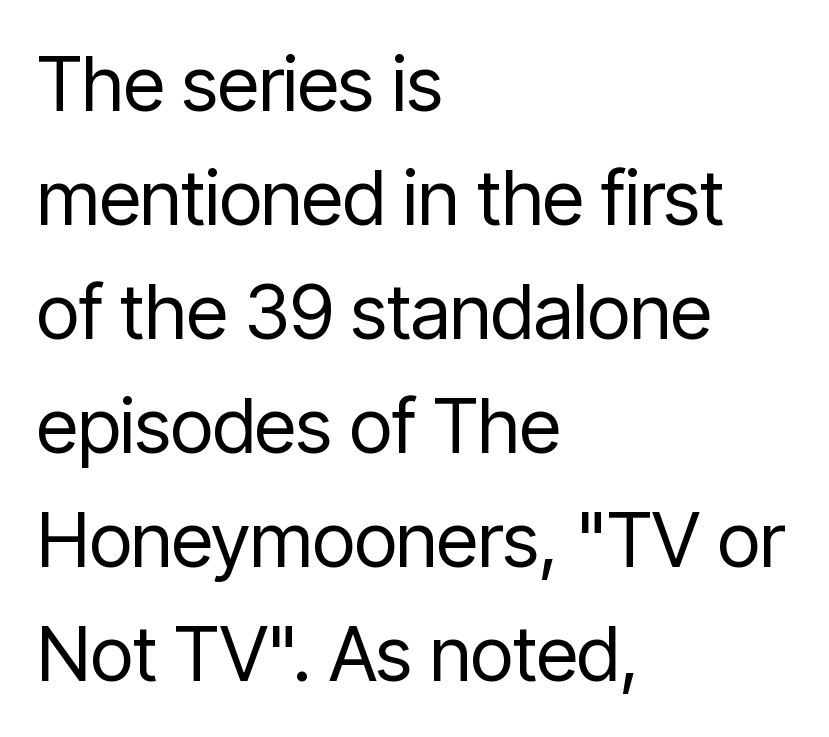
Regular leading. A roman cut, with each character standing at attention. Casual observation: everything's shoved over to the left. The glyphs in this specimen are sans serif.
